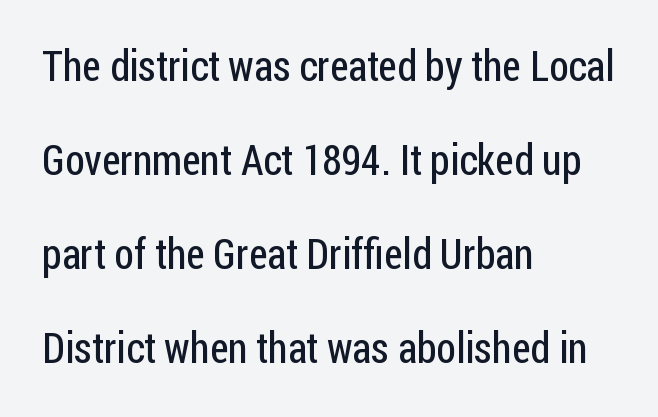
Q: Is the text bold? A: No.
Q: Is the text italic (slanted)? A: No, it is upright.
Q: Is the typeface a serif or a sans-serif typeface? A: Sans-serif.
Q: Is the text underlined? A: No.
Q: How is the paragraph aligned? A: Left-aligned.
Q: Is the spacing between letters normal or unusually wide? A: Normal.
Q: Is the spacing between lines tight, normal or loose? A: Loose.
Q: Width (condensed, normal, or wide)? A: Condensed.
Q: Stroke contrast? A: Low.
Q: x-height? A: Medium.
Q: Monospaced? A: No.
